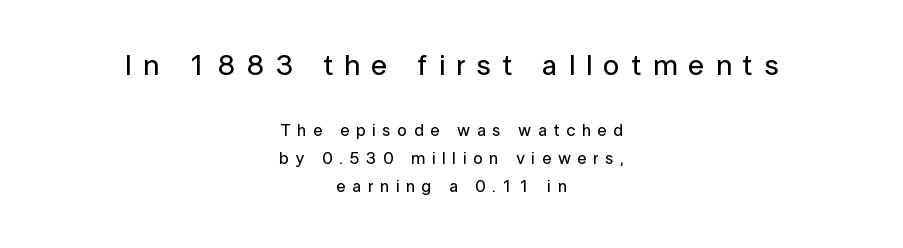
{"serif": "no", "italic": "no", "width": "normal", "stroke_contrast": "low", "x_height": "medium", "monospaced": "no", "underline": "no", "align": "center", "line_spacing": "normal", "line_spacing_ratio": 1.65, "letter_spacing": "wide", "letter_spacing_em": 0.39, "larger_block": "first", "size_ratio": 1.71, "glyph_px": 29}
